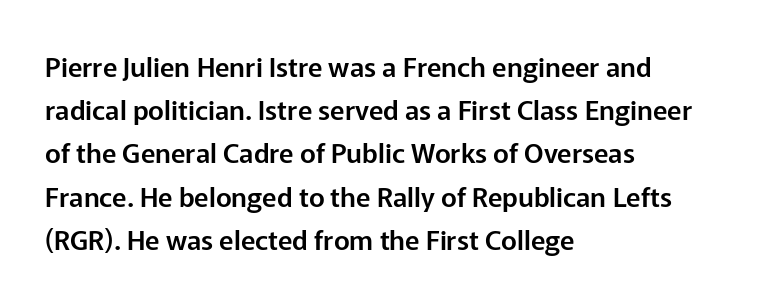
{"italic": "no", "underline": "no", "align": "left", "line_spacing": "normal", "line_spacing_ratio": 1.6, "letter_spacing": "normal", "letter_spacing_em": 0.0, "glyph_px": 27}
